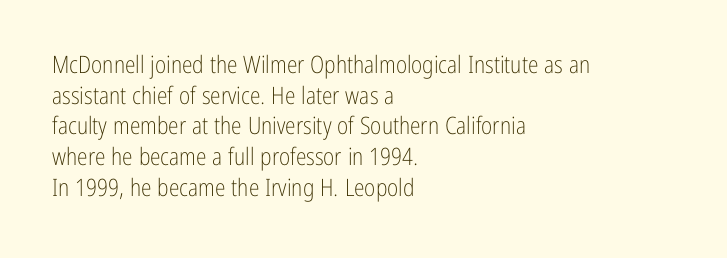
The image shows 24 px text type, upright; set left-aligned, normal line spacing (1.28x), normal letter spacing, not underlined.
